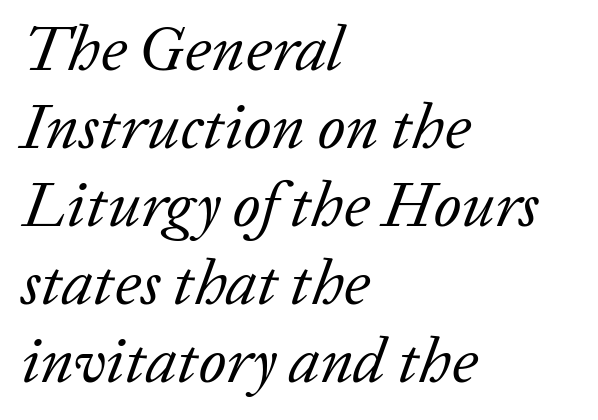
{"serif": "yes", "italic": "yes", "lean": "right", "slant_degrees": 20, "bold": "no", "weight": "regular", "width": "normal", "stroke_contrast": "low", "x_height": "medium", "monospaced": "no", "underline": "no", "align": "left", "line_spacing_ratio": 1.22, "letter_spacing": "normal", "letter_spacing_em": 0.0, "glyph_px": 64}
